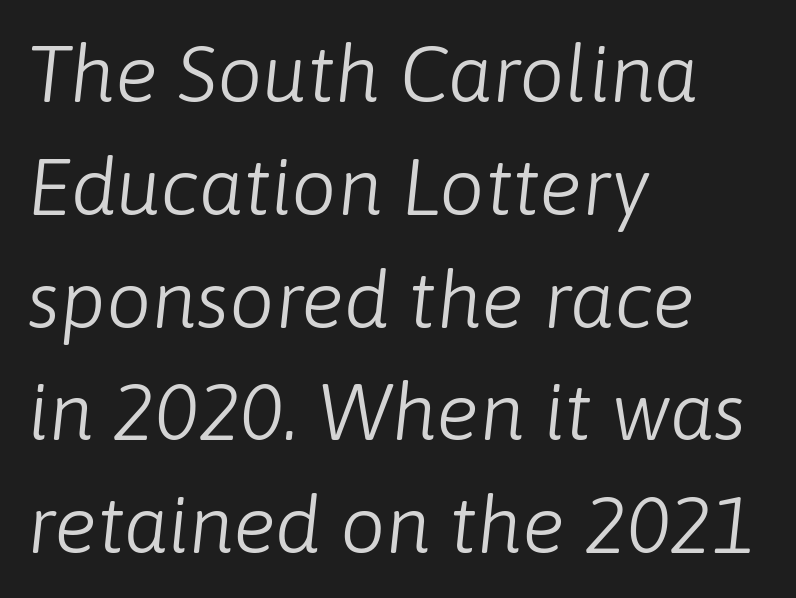
Decoration check: the copy has no underline. Casual observation: everything's shoved over to the left. The specimen reads as italic at a glance. Inter-character spacing is left at the font's built-in metrics.
